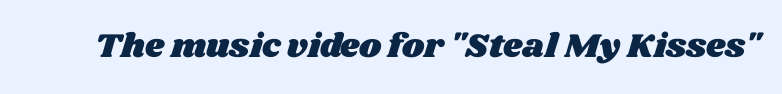
The image shows 34 px wide type; set normal letter spacing, not underlined; medium stroke contrast and a large x-height.
